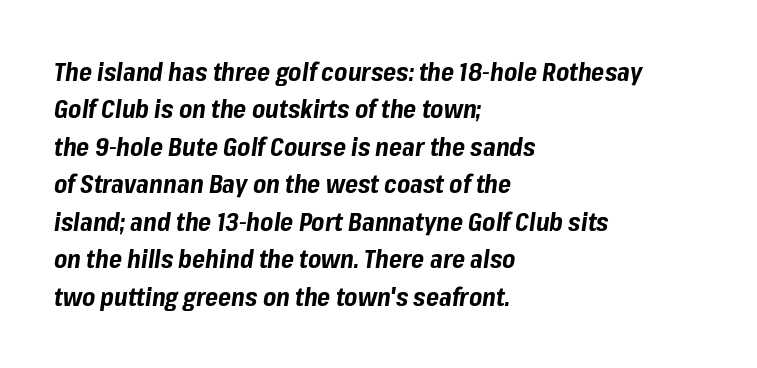
The image shows 25 px bold type, italic (leaning right); set left-aligned, normal line spacing (1.5x), normal letter spacing, not underlined.
